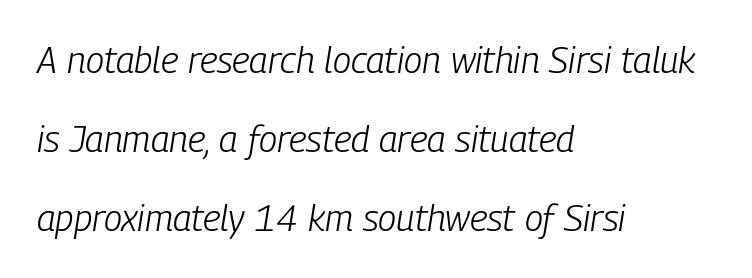
The image shows 37 px light, condensed type, italic (leaning right); set left-aligned, loose line spacing (2.14x), normal letter spacing, not underlined; low stroke contrast and a medium x-height.
